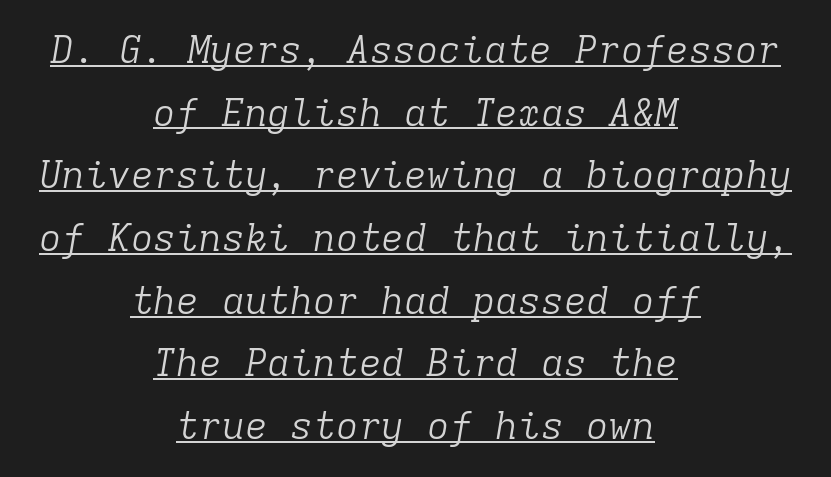
The passage shown stacks its lines at a standard gap. Descenders here cross a horizontal rule under the line. Centered paragraph, ragged on both sides. A typesetter would call this zero additional tracking. Is this a sans? No — the strokes have serifs.
